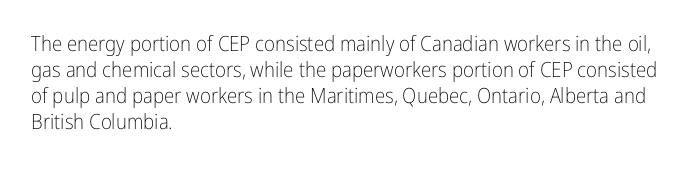
Q: Is the text bold? A: No.
Q: Is the text italic (slanted)? A: No, it is upright.
Q: Is the text underlined? A: No.
Q: How is the paragraph aligned? A: Left-aligned.
Q: Is the spacing between letters normal or unusually wide? A: Normal.
